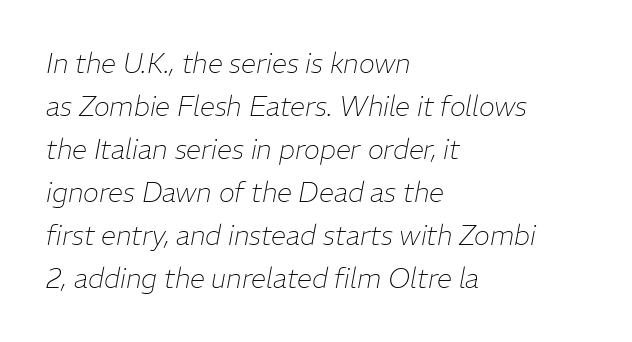
Q: Is the text bold? A: No.
Q: Is the text italic (slanted)? A: Yes, it leans right by about 11 degrees.
Q: Is the text underlined? A: No.
Q: How is the paragraph aligned? A: Left-aligned.
Q: Is the spacing between letters normal or unusually wide? A: Normal.
Q: Is the spacing between lines tight, normal or loose? A: Normal.
